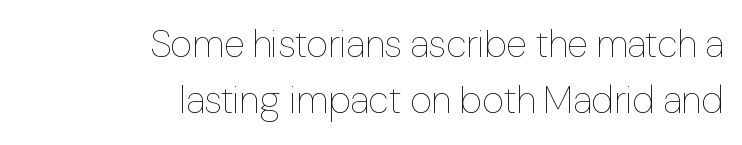
The image shows 38 px thin type, upright; set right-aligned, normal line spacing (1.48x), normal letter spacing, not underlined; low stroke contrast and a medium x-height.
